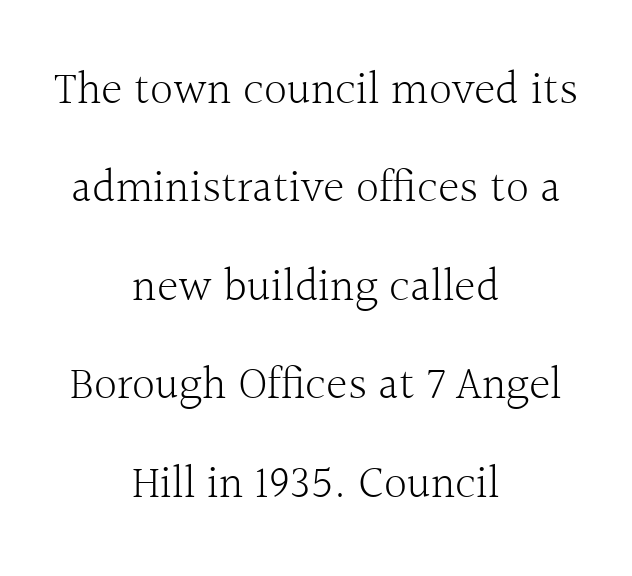
The image shows 46 px light serif type, upright; set centered, loose line spacing (2.14x), normal letter spacing, not underlined; a medium x-height.
